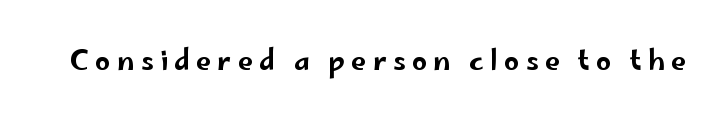
Q: Is the text italic (slanted)? A: No, it is upright.
Q: Is the text underlined? A: No.
Q: Is the spacing between letters normal or unusually wide? A: Unusually wide.
